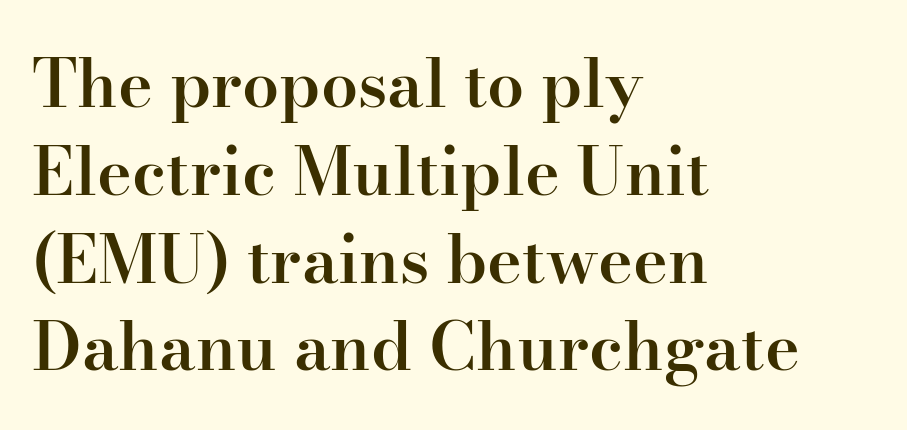
Underline: absent. Spacing verdict: proportional, widths tailored to each character. You can tell from the footed stems that serif type was used. Layout note: lines flush left.
